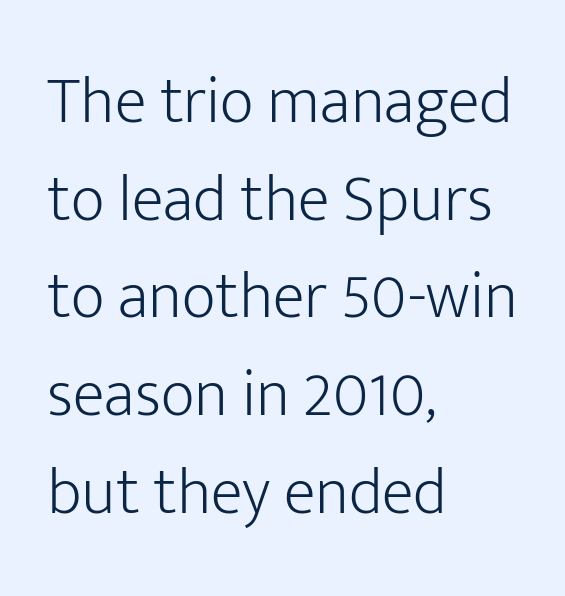
If you drew a line through each stem, it would be perfectly vertical. The face looks like a standard text weight, possibly lighter. Rows of type keep a routine distance in the vertical direction. A classic flush-left, rag-right setting is used for this passage. Nobody drew a line under any word here.
